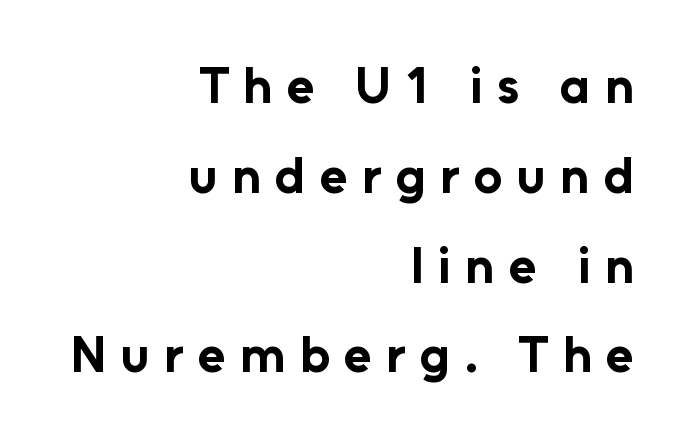
The image shows 51 px bold sans-serif type, upright; set right-aligned, line spacing 1.76x, unusually wide letter spacing (+0.28 em), not underlined; low stroke contrast and a medium x-height.
